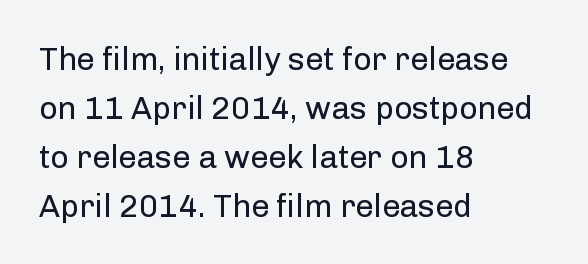
Think of a printed novel: that variable character pitch is what you see here. The specimen omits any rule beneath the text block's lines. What's the leading like? Ordinary, nothing unusual. A typesetter would call this zero additional tracking.
